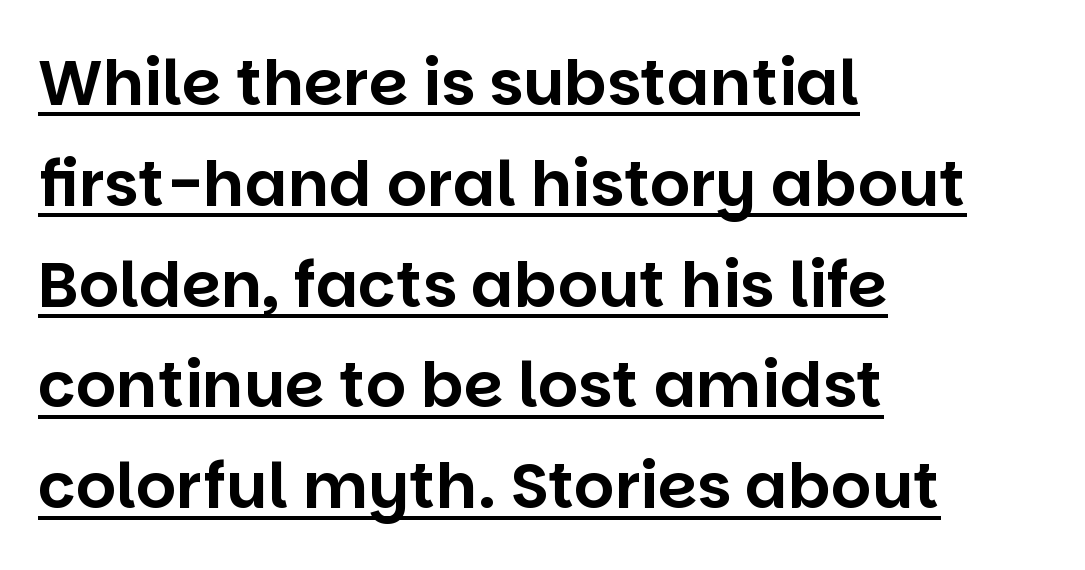
Q: Is the text italic (slanted)? A: No, it is upright.
Q: Is the typeface a serif or a sans-serif typeface? A: Sans-serif.
Q: Is the text underlined? A: Yes.
Q: How is the paragraph aligned? A: Left-aligned.
Q: Is the spacing between letters normal or unusually wide? A: Normal.
Q: Is the spacing between lines tight, normal or loose? A: Normal.
Q: Width (condensed, normal, or wide)? A: Normal.
Q: Stroke contrast? A: Low.
Q: x-height? A: Large.
Q: Monospaced? A: No.
